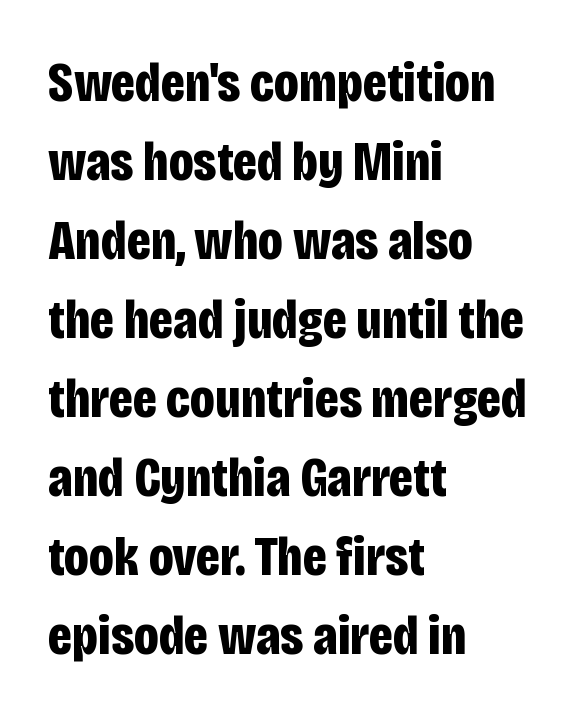
The image shows 56 px bold, condensed sans-serif type, upright; set left-aligned, normal line spacing (1.41x), normal letter spacing, not underlined; low stroke contrast and a large x-height.
